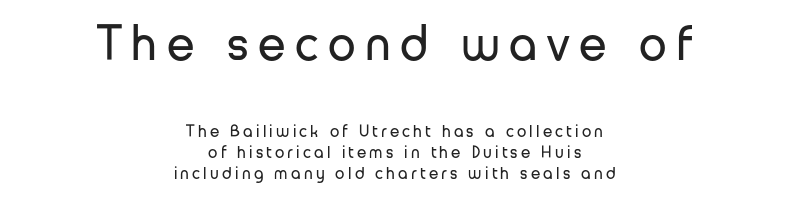
{"serif": "no", "italic": "no", "bold": "no", "weight": "regular", "width": "normal", "stroke_contrast": "low", "x_height": "medium", "monospaced": "no", "underline": "no", "align": "center", "line_spacing_ratio": 1.21, "larger_block": "first", "size_ratio": 2.94, "glyph_px": 50}
